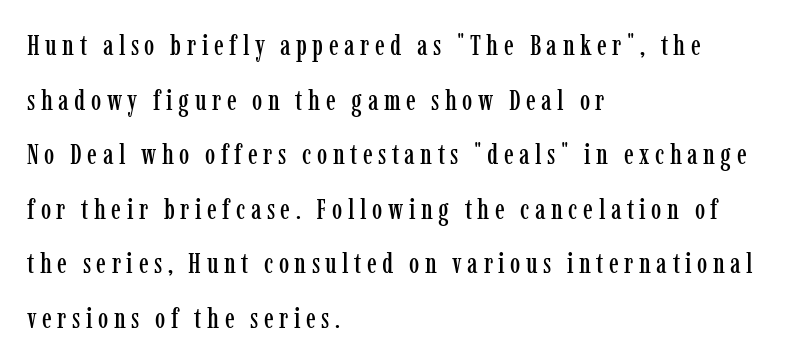
{"serif": "yes", "italic": "no", "width": "condensed", "stroke_contrast": "low", "x_height": "medium", "monospaced": "no", "underline": "no", "align": "left", "line_spacing_ratio": 1.88, "glyph_px": 29}
